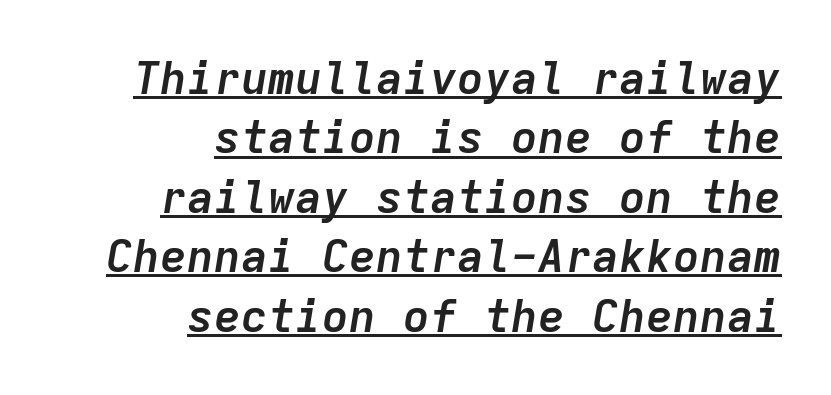
The image shows 45 px semibold type, italic (leaning right), monospaced; set right-aligned, normal line spacing (1.32x), normal letter spacing, underlined; low stroke contrast and a medium x-height.
